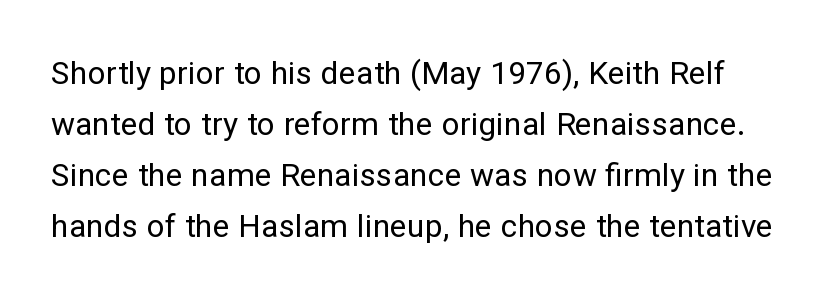
The image shows 32 px regular-weight sans-serif type, upright; set normal line spacing (1.59x), normal letter spacing, not underlined; low stroke contrast and a medium x-height.
